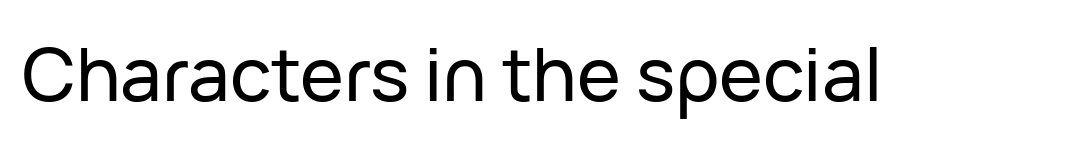
This is sans-serif lettering, the kind often seen on screens and signage. Nobody touched the tracking dial on this one. Clear beneath every line of the passage. Quick note: not italic, upright. This sample has the flowing, uneven cadence of proportional lettering.
